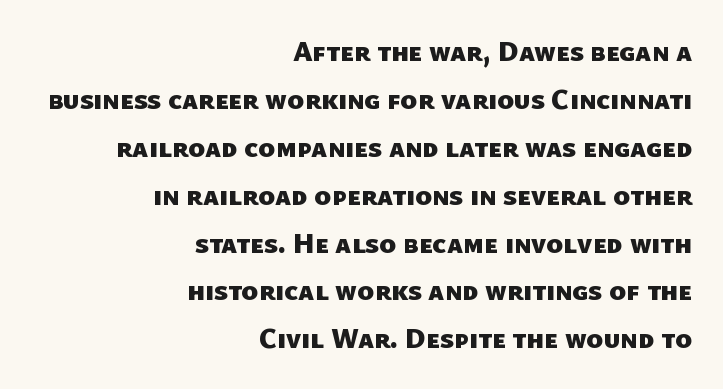
{"serif": "no", "bold": "yes", "weight": "heavy", "width": "normal", "stroke_contrast": "low", "x_height": "medium", "monospaced": "no", "underline": "no", "align": "right", "line_spacing_ratio": 1.71, "letter_spacing": "normal", "letter_spacing_em": 0.0, "glyph_px": 28}
